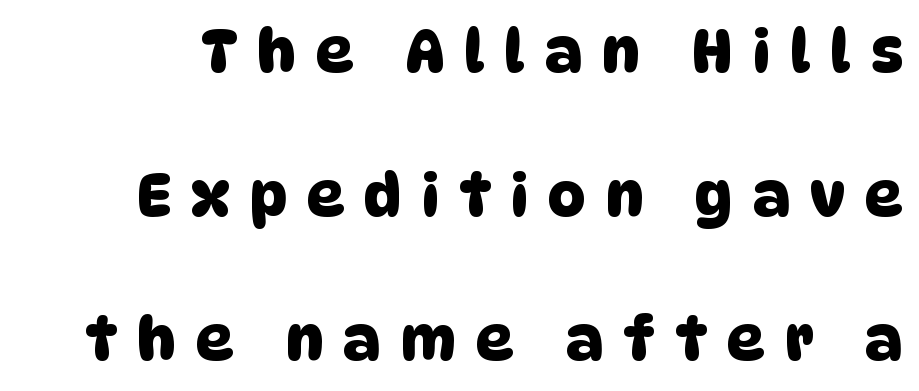
The image shows 59 px sans-serif type; set loose line spacing (2.44x), unusually wide letter spacing (+0.34 em), not underlined; low stroke contrast and a large x-height.
